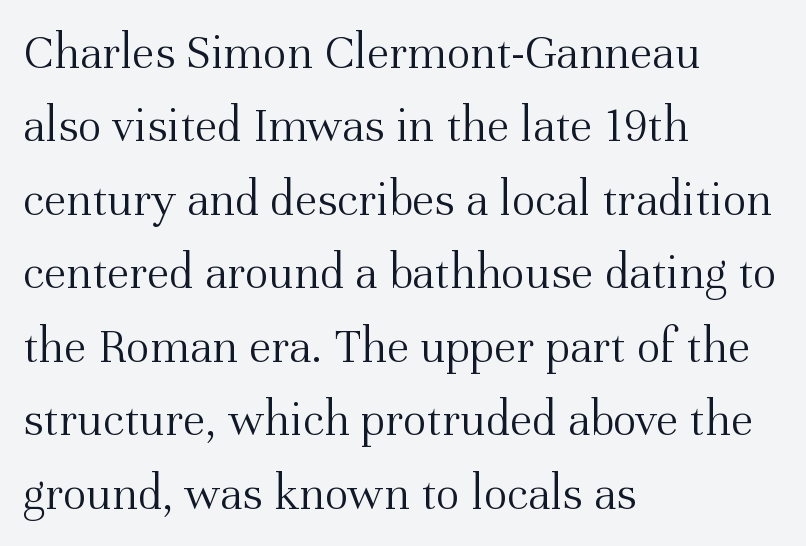
{"serif": "yes", "italic": "no", "bold": "no", "weight": "light", "width": "normal", "stroke_contrast": "medium", "x_height": "medium", "monospaced": "no", "underline": "no", "align": "left", "line_spacing": "normal", "line_spacing_ratio": 1.47, "letter_spacing": "normal", "letter_spacing_em": 0.0, "glyph_px": 50}
